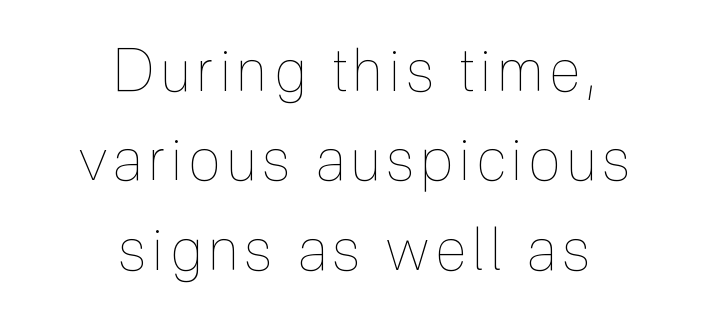
Q: Is the text bold? A: No.
Q: Is the text italic (slanted)? A: No, it is upright.
Q: Is the text underlined? A: No.
Q: How is the paragraph aligned? A: Centered.
Q: Is the spacing between lines tight, normal or loose? A: Normal.
Q: Width (condensed, normal, or wide)? A: Condensed.
Q: x-height? A: Medium.
Q: Monospaced? A: No.
